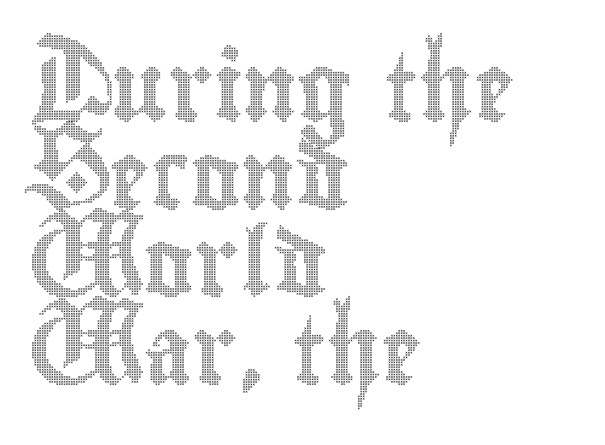
The image shows 68 px condensed type, upright; set left-aligned, normal line spacing (1.29x), normal letter spacing, not underlined; a small x-height.
